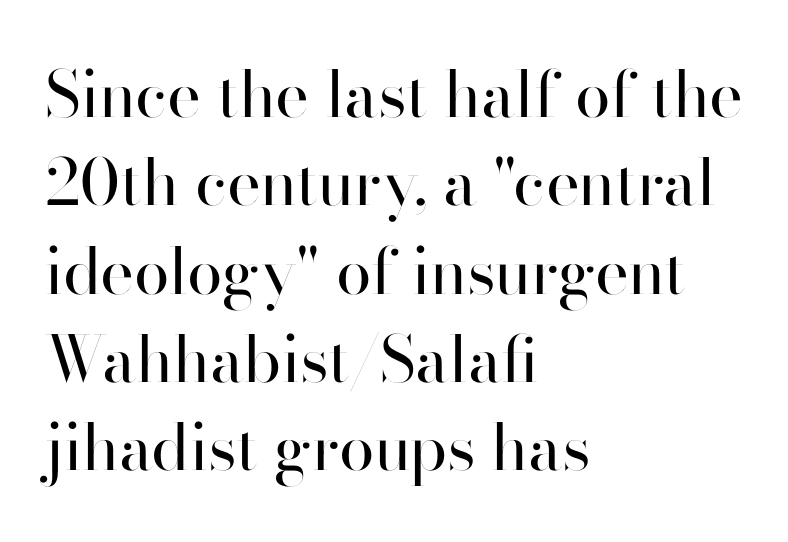
The image shows 64 px regular-weight sans-serif type, upright; set left-aligned, normal line spacing (1.38x), normal letter spacing, not underlined; high stroke contrast and a small x-height.
